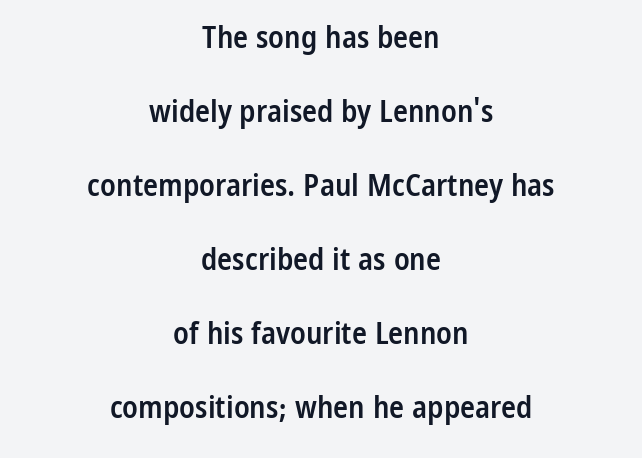
Q: Is the text bold? A: Semi-bold.
Q: Is the text italic (slanted)? A: No, it is upright.
Q: Is the typeface a serif or a sans-serif typeface? A: Sans-serif.
Q: Is the text underlined? A: No.
Q: How is the paragraph aligned? A: Centered.
Q: Is the spacing between letters normal or unusually wide? A: Normal.
Q: Is the spacing between lines tight, normal or loose? A: Loose.
Q: Width (condensed, normal, or wide)? A: Condensed.
Q: Stroke contrast? A: Low.
Q: x-height? A: Medium.
Q: Monospaced? A: No.
